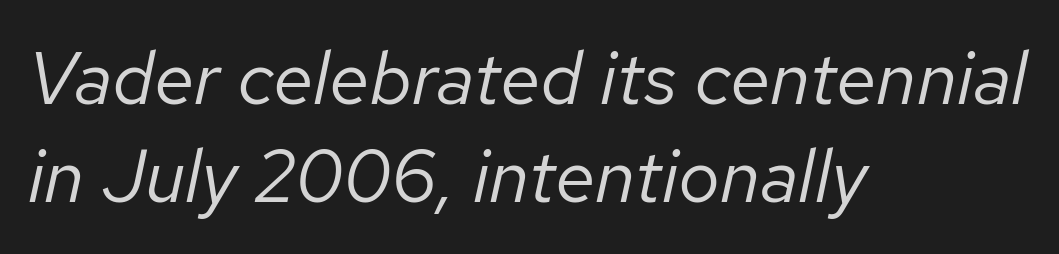
{"italic": "yes", "lean": "right", "slant_degrees": 12, "bold": "no", "weight": "regular", "width": "normal", "stroke_contrast": "low", "x_height": "medium", "monospaced": "no", "underline": "no", "align": "left", "line_spacing": "normal", "line_spacing_ratio": 1.33, "letter_spacing": "normal", "letter_spacing_em": 0.0, "glyph_px": 74}
